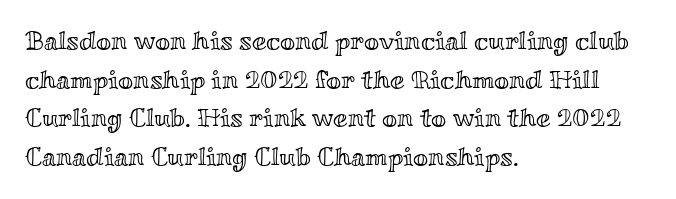
Q: Is the text italic (slanted)? A: No, it is upright.
Q: Is the text underlined? A: No.
Q: How is the paragraph aligned? A: Left-aligned.
Q: Is the spacing between letters normal or unusually wide? A: Normal.
Q: Is the spacing between lines tight, normal or loose? A: Normal.
